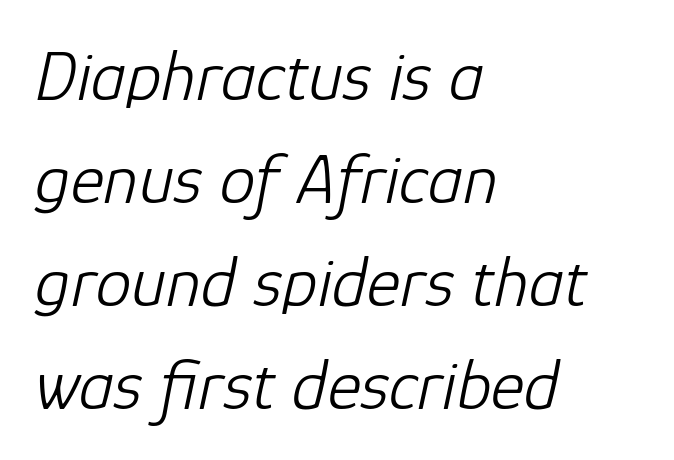
Stems and bowls with no extra thickness — not bold. The lines in this sample share a left origin and differ only in where they stop. In terms of letterspacing, this is plain default setting. If you drew a line through each stem, it would be angled. The face used here is proportionally spaced, like ordinary book or web type. Horizontal bands of white between lines are of average thickness.
